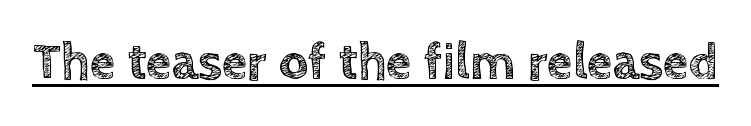
Q: Is the text italic (slanted)? A: No, it is upright.
Q: Is the text underlined? A: Yes.
Q: Is the spacing between letters normal or unusually wide? A: Normal.
Q: Width (condensed, normal, or wide)? A: Normal.
Q: x-height? A: Large.
Q: Monospaced? A: No.
